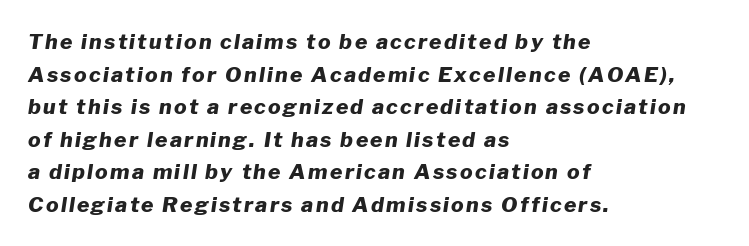
Italic? Definitely — the glyphs are oblique. Quick note: interline space is typical. A bare baseline throughout the passage. Emphasis by weight is at full strength: bold. The passage is arranged the way most books set body copy — flush left.
